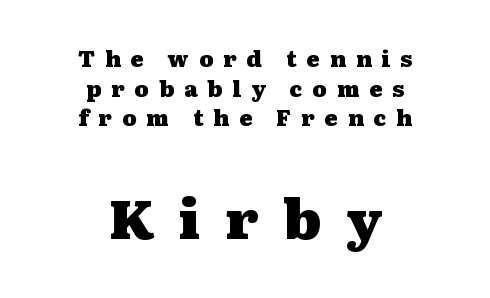
The face used here appears at its bigger size in the lower chunk. Note the varied advance widths — an 'i' is clearly narrower than an 'm'. Its strokes are broad and dark, the hallmark of bold type. The paragraph shown floats in the horizontal middle. The designer went with a serif here, giving each stem small feet.
